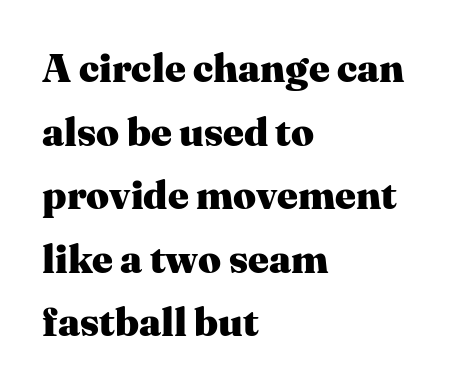
This sample has the flowing, uneven cadence of proportional lettering. A typesetter would call this leading conventional body-copy spacing. These lines stack with their left ends in a neat column. Notice how the stems are strictly vertical — no italics here. Letters rest on an invisible, unmarked baseline.
